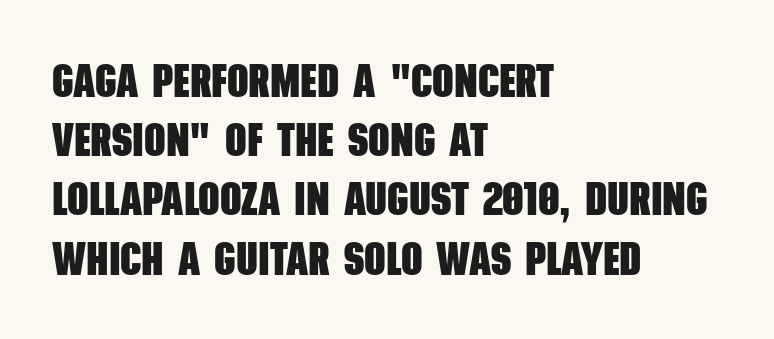
Q: Is the text bold? A: Yes.
Q: Is the typeface a serif or a sans-serif typeface? A: Sans-serif.
Q: Is the text underlined? A: No.
Q: How is the paragraph aligned? A: Left-aligned.
Q: Is the spacing between letters normal or unusually wide? A: Normal.
Q: Is the spacing between lines tight, normal or loose? A: Normal.
Q: Width (condensed, normal, or wide)? A: Condensed.
Q: Stroke contrast? A: Low.
Q: x-height? A: Large.
Q: Monospaced? A: No.
